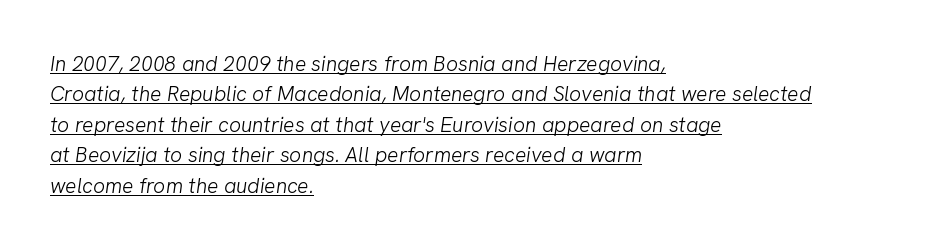
Does the copy run flush right? No — it runs flush left. A typographer would call this underscored text. If you measured baseline to baseline, you'd find a middling distance. There is no visible air inserted between adjacent glyphs.
